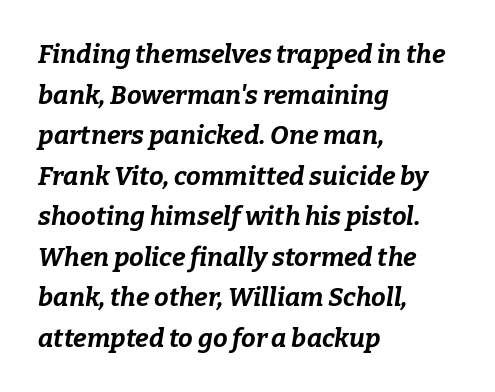
{"italic": "yes", "lean": "right", "slant_degrees": 9, "bold": "yes", "underline": "no", "align": "left", "line_spacing": "normal", "line_spacing_ratio": 1.56, "letter_spacing": "normal", "letter_spacing_em": 0.0, "glyph_px": 26}
